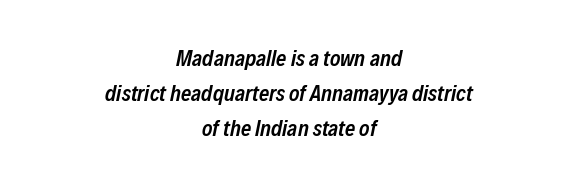
Q: Is the text bold? A: Semi-bold.
Q: Is the text italic (slanted)? A: Yes, it leans right by about 12 degrees.
Q: Is the text underlined? A: No.
Q: How is the paragraph aligned? A: Centered.
Q: Is the spacing between letters normal or unusually wide? A: Normal.
Q: Is the spacing between lines tight, normal or loose? A: Normal.
